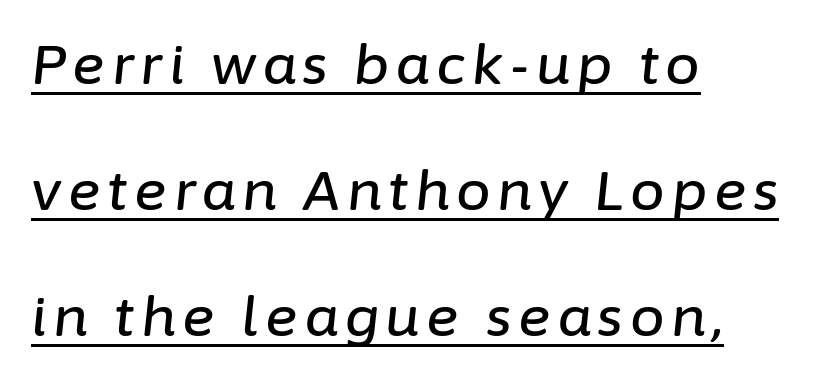
{"italic": "yes", "lean": "right", "slant_degrees": 6, "width": "normal", "stroke_contrast": "low", "x_height": "medium", "monospaced": "no", "underline": "yes", "align": "left", "line_spacing": "loose", "line_spacing_ratio": 2.29, "glyph_px": 55}
